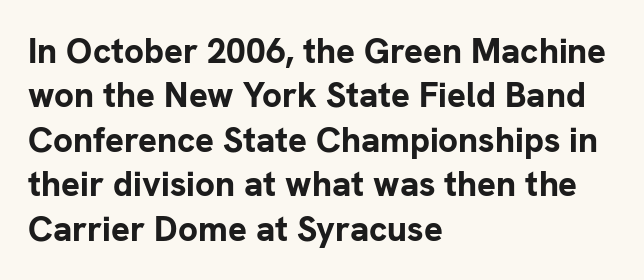
The letters advance in unequal steps, a hallmark of proportional type. Honestly, there is no underline to notice here at all. Does the type have serifs? No, each stem ends abruptly. This block has exactly the height ordinary leading produces. You'd pick this weight for a headline — it's a proper bold.
